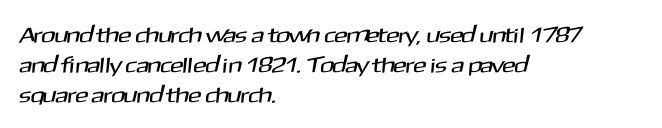
The space between consecutive lines is moderate. Underline: absent. Tracking here is standard; glyphs follow each other at the usual distance. Notice how the passage keeps a crisp vertical edge on the left only.
